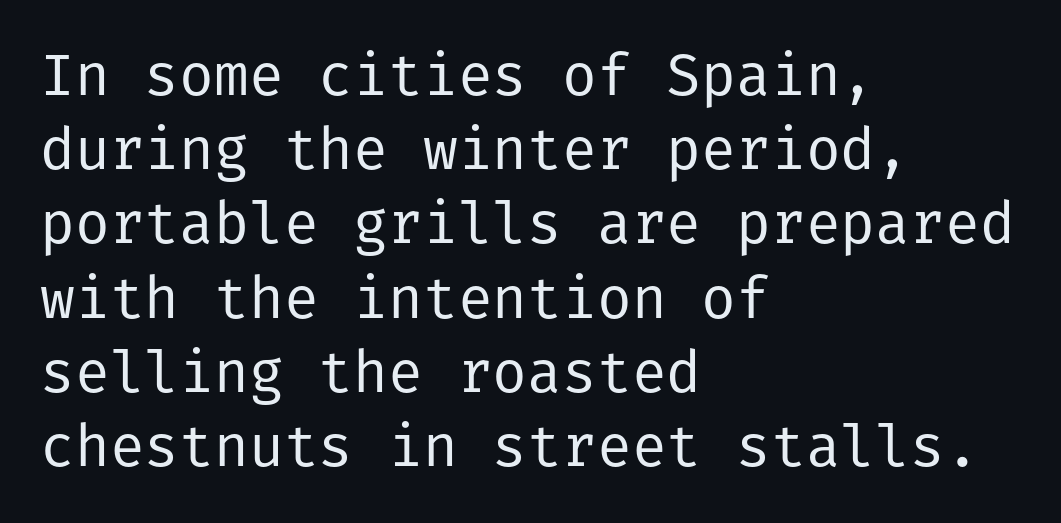
{"serif": "no", "italic": "no", "bold": "no", "weight": "regular", "width": "normal", "stroke_contrast": "low", "x_height": "medium", "underline": "no", "align": "left", "line_spacing": "normal", "line_spacing_ratio": 1.28, "letter_spacing": "normal", "letter_spacing_em": 0.0, "glyph_px": 58}
